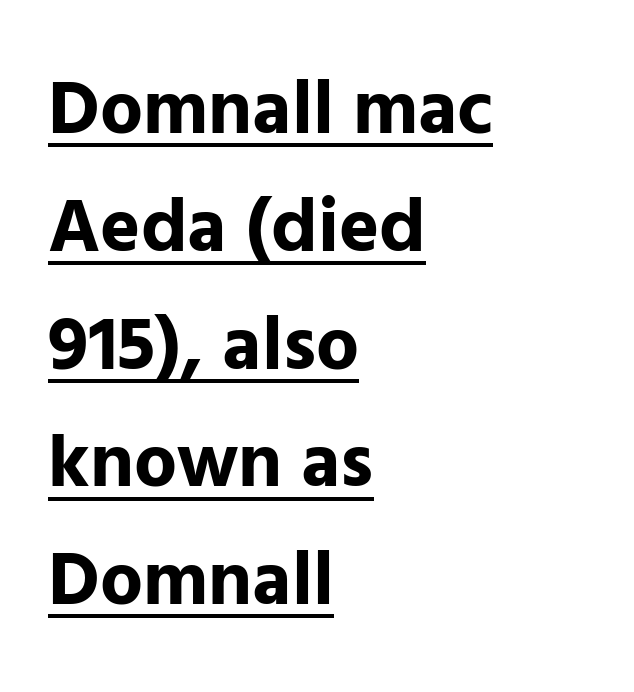
Q: Is the text bold? A: Yes.
Q: Is the text italic (slanted)? A: No, it is upright.
Q: Is the typeface a serif or a sans-serif typeface? A: Sans-serif.
Q: Is the text underlined? A: Yes.
Q: How is the paragraph aligned? A: Left-aligned.
Q: Is the spacing between letters normal or unusually wide? A: Normal.
Q: Is the spacing between lines tight, normal or loose? A: Normal.
Q: Width (condensed, normal, or wide)? A: Normal.
Q: Stroke contrast? A: Low.
Q: x-height? A: Medium.
Q: Monospaced? A: No.
